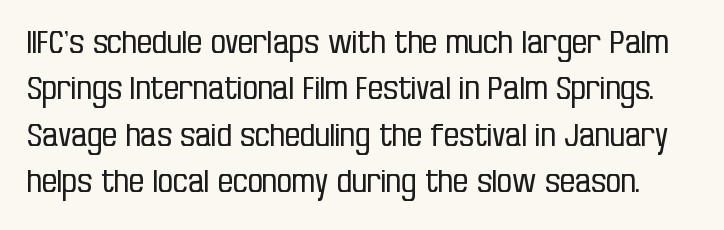
The face used here is proportionally spaced, like ordinary book or web type. Is this a sans? Yes — the strokes have no serifs. Every character sits straight up, as roman type does. The area under the type is left untouched. The rows are spaced the way most documents space them.
